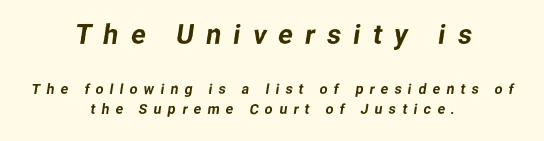
The image shows 27 px text type; set centered, normal line spacing (1.42x), unusually wide letter spacing (+0.45 em), not underlined; the first (top) block is 1.93x larger.
